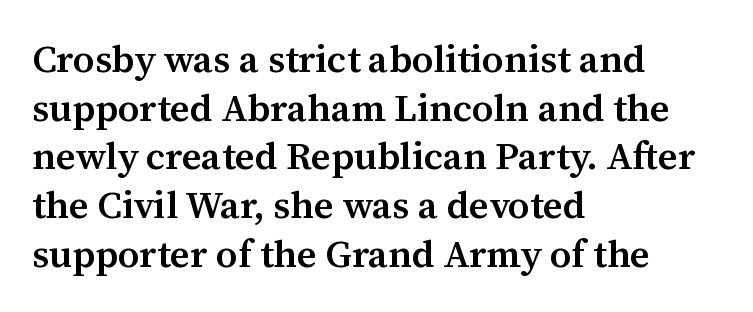
{"serif": "yes", "italic": "no", "bold": "semi", "weight": "semibold", "width": "normal", "stroke_contrast": "medium", "x_height": "medium", "monospaced": "no", "underline": "no", "align": "left", "line_spacing": "normal", "line_spacing_ratio": 1.28, "letter_spacing": "normal", "letter_spacing_em": 0.0, "glyph_px": 38}
